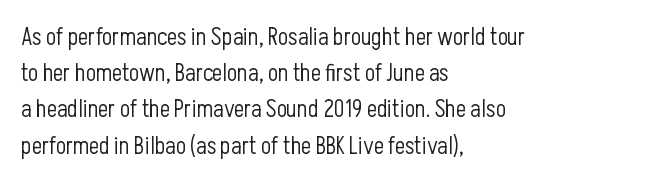
The image shows 24 px text type, upright; set left-aligned, normal line spacing (1.51x), normal letter spacing, not underlined.
